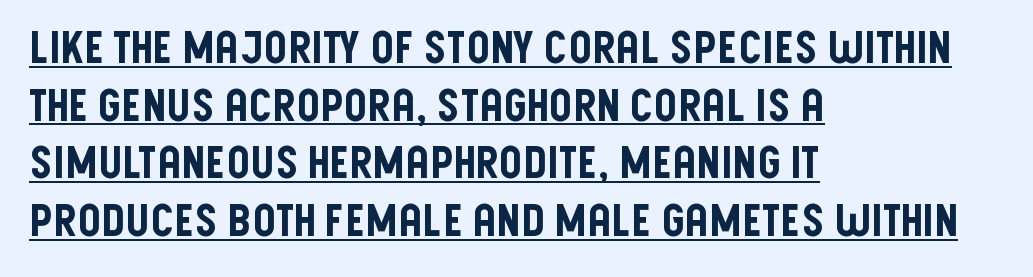
Q: Is the text italic (slanted)? A: No, it is upright.
Q: Is the typeface a serif or a sans-serif typeface? A: Sans-serif.
Q: Is the text underlined? A: Yes.
Q: How is the paragraph aligned? A: Left-aligned.
Q: Is the spacing between letters normal or unusually wide? A: Normal.
Q: Is the spacing between lines tight, normal or loose? A: Normal.
Q: Width (condensed, normal, or wide)? A: Condensed.
Q: Stroke contrast? A: Low.
Q: x-height? A: Large.
Q: Monospaced? A: No.
